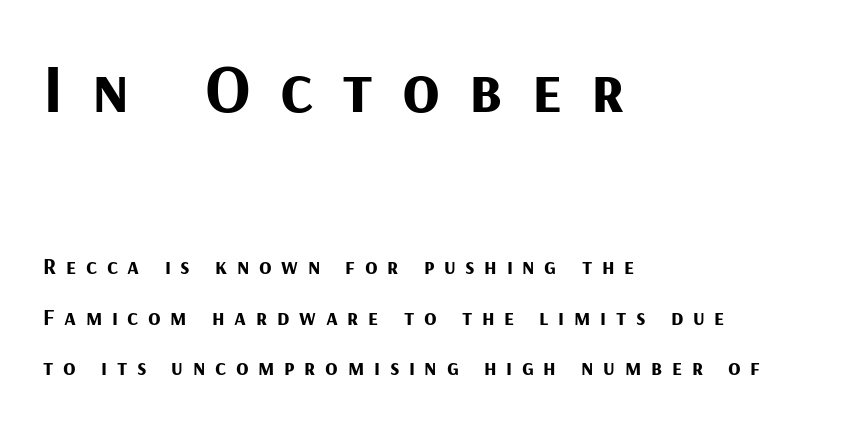
{"serif": "no", "italic": "no", "bold": "yes", "weight": "bold", "width": "normal", "stroke_contrast": "medium", "x_height": "medium", "monospaced": "no", "underline": "no", "align": "left", "line_spacing": "loose", "line_spacing_ratio": 2.21, "letter_spacing": "wide", "letter_spacing_em": 0.42, "larger_block": "first", "size_ratio": 3.0, "glyph_px": 69}
